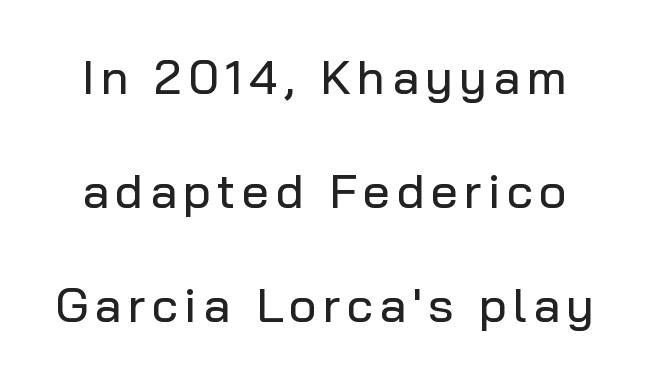
{"serif": "no", "italic": "no", "width": "normal", "stroke_contrast": "low", "x_height": "medium", "monospaced": "no", "underline": "no", "line_spacing": "loose", "line_spacing_ratio": 2.37, "glyph_px": 48}
